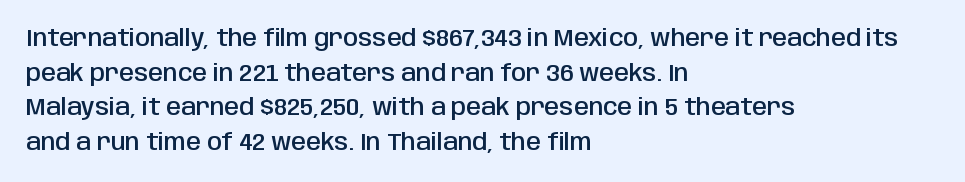
The image shows 24 px text type, upright; set left-aligned, normal line spacing (1.44x), normal letter spacing, not underlined.
